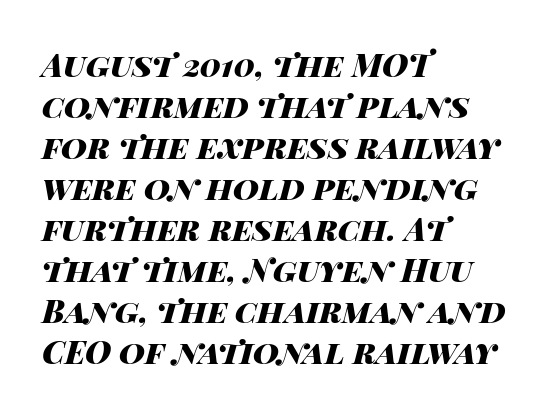
{"italic": "yes", "lean": "right", "slant_degrees": 14, "bold": "yes", "weight": "heavy", "width": "wide", "stroke_contrast": "high", "x_height": "large", "monospaced": "no", "underline": "no", "align": "left", "line_spacing": "normal", "line_spacing_ratio": 1.28, "letter_spacing": "normal", "letter_spacing_em": 0.0, "glyph_px": 32}
